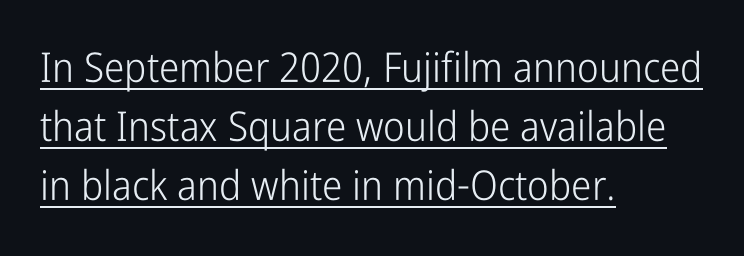
Q: Is the text bold? A: No.
Q: Is the text italic (slanted)? A: No, it is upright.
Q: Is the typeface a serif or a sans-serif typeface? A: Sans-serif.
Q: Is the text underlined? A: Yes.
Q: How is the paragraph aligned? A: Left-aligned.
Q: Is the spacing between letters normal or unusually wide? A: Normal.
Q: Is the spacing between lines tight, normal or loose? A: Normal.
Q: Width (condensed, normal, or wide)? A: Condensed.
Q: Stroke contrast? A: Low.
Q: x-height? A: Medium.
Q: Monospaced? A: No.
